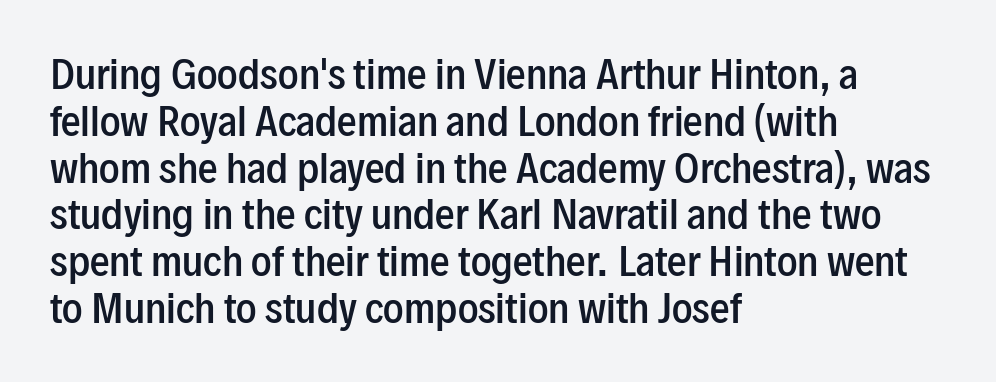
Q: Is the text bold? A: Semi-bold.
Q: Is the text italic (slanted)? A: No, it is upright.
Q: Is the typeface a serif or a sans-serif typeface? A: Sans-serif.
Q: Is the text underlined? A: No.
Q: How is the paragraph aligned? A: Left-aligned.
Q: Is the spacing between letters normal or unusually wide? A: Normal.
Q: Width (condensed, normal, or wide)? A: Condensed.
Q: Stroke contrast? A: Low.
Q: x-height? A: Medium.
Q: Monospaced? A: No.
